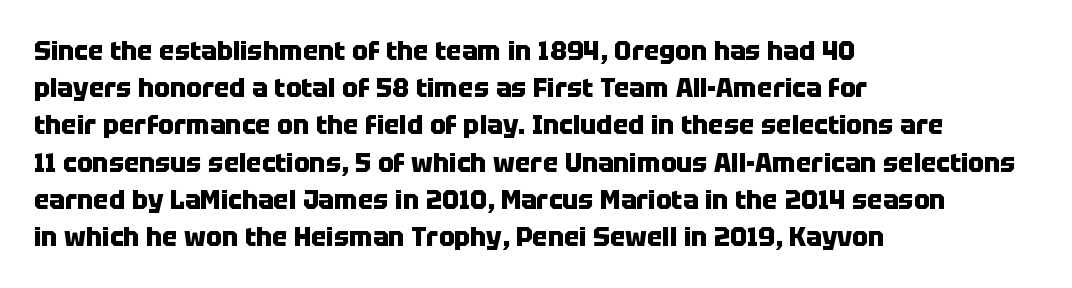
Notice how descenders clear the ascenders below comfortably — that's standard leading. Compared with an ordinary text face, these strokes are far heavier — a full bold. Compared with typical body copy, the letter spacing here is the same. Italic: no, the glyphs are upright roman. The rag falls on the right side of this text block. Descenders hang freely into open space.
